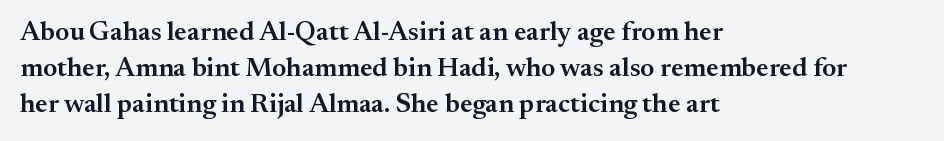
Q: Is the text bold? A: Semi-bold.
Q: Is the text italic (slanted)? A: No, it is upright.
Q: Is the text underlined? A: No.
Q: How is the paragraph aligned? A: Left-aligned.
Q: Is the spacing between letters normal or unusually wide? A: Normal.
Q: Is the spacing between lines tight, normal or loose? A: Normal.
